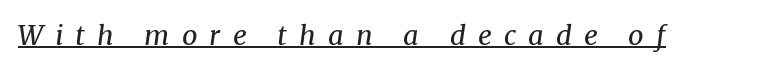
You can tell it's italic because the verticals aren't actually vertical. Each line of the rendering has a horizontal stroke beneath the glyphs. The font is comparable to plain body text, perhaps lighter. The letterforms stand isolated, each surrounded by extra space.
